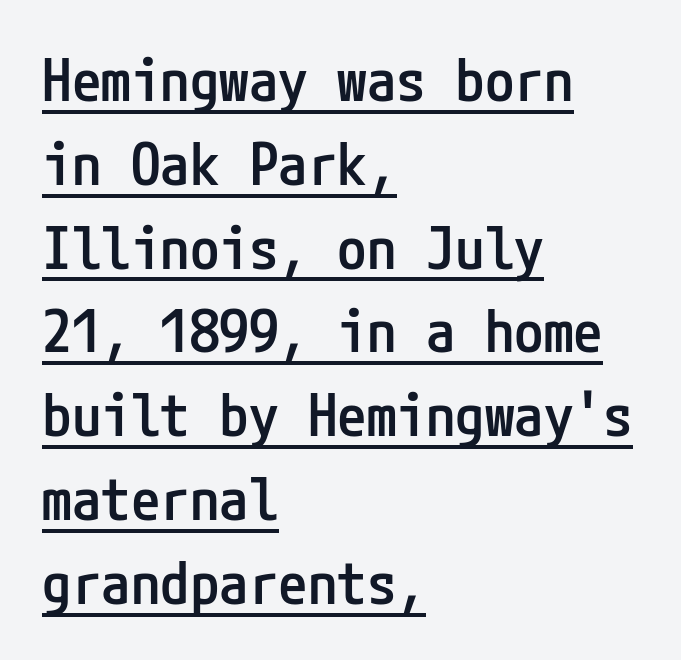
The lines are quadded left. Students, observe: this is what conventionally led text looks like. This is moderately heavy type, rendered in semibold. This sample uses plain, unmodified letter spacing. Posture: upright roman.
